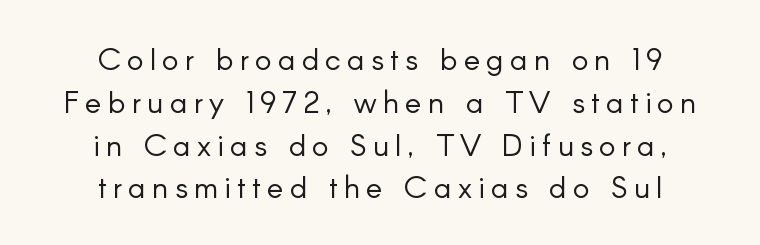
{"serif": "no", "italic": "no", "bold": "no", "weight": "light", "width": "normal", "stroke_contrast": "low", "x_height": "small", "monospaced": "no", "underline": "no", "align": "center", "line_spacing": "normal", "line_spacing_ratio": 1.38, "letter_spacing": "wide", "letter_spacing_em": 0.2, "glyph_px": 31}
